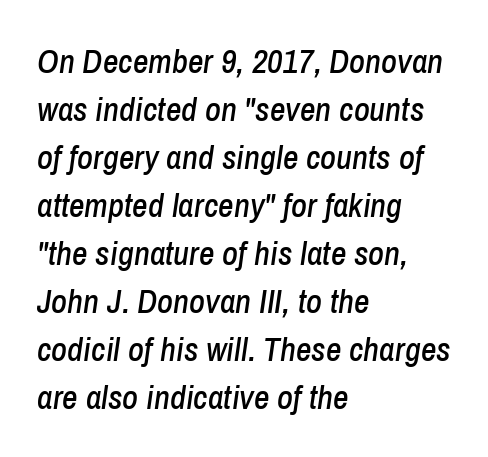
The block of text has a typical density, with ordinary space between rows. The passage is arranged the way most books set body copy — flush left. The gaps between neighbouring characters are ordinary and unremarkable. Tall strokes in this sample are angled rather than plumb. A typesetter would call this proportional, since set widths differ per character.
